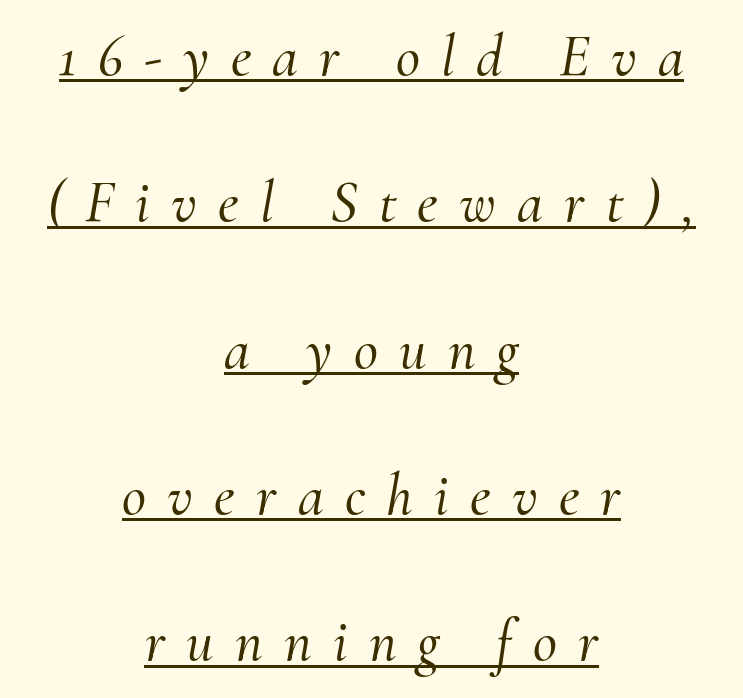
The image shows 59 px serif type, italic (leaning right); set centered, loose line spacing (2.48x), unusually wide letter spacing (+0.36 em), underlined; medium stroke contrast and a small x-height.
